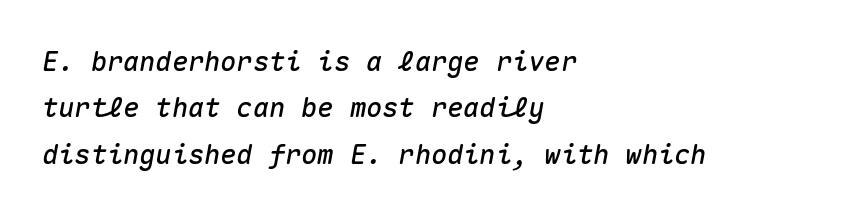
{"italic": "yes", "lean": "right", "slant_degrees": 10, "underline": "no", "align": "left", "line_spacing_ratio": 1.72, "letter_spacing": "normal", "letter_spacing_em": 0.0, "glyph_px": 27}
